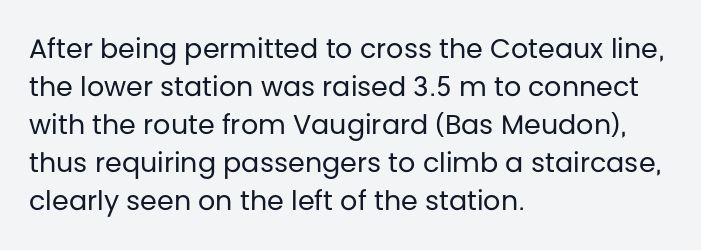
The image shows 27 px text type, upright; set left-aligned, normal line spacing (1.41x), normal letter spacing, not underlined.
